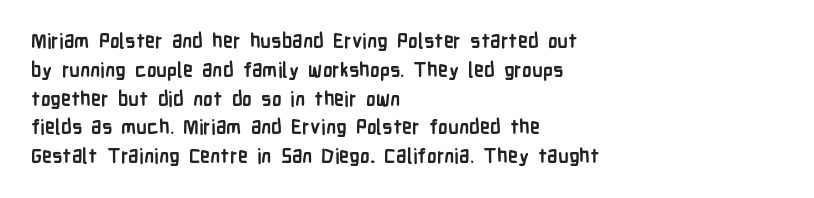
Q: Is the text bold? A: Yes.
Q: Is the text italic (slanted)? A: No, it is upright.
Q: Is the text underlined? A: No.
Q: How is the paragraph aligned? A: Left-aligned.
Q: Is the spacing between letters normal or unusually wide? A: Normal.
Q: Is the spacing between lines tight, normal or loose? A: Normal.
